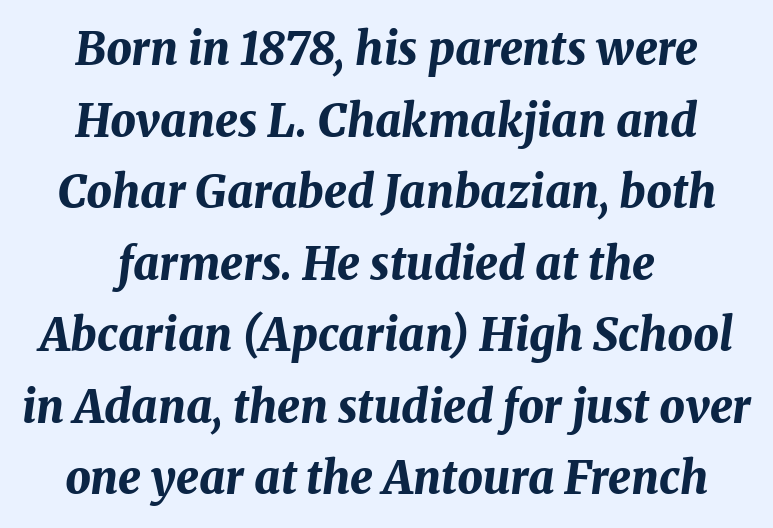
{"italic": "yes", "lean": "right", "slant_degrees": 8, "bold": "yes", "weight": "bold", "width": "normal", "stroke_contrast": "medium", "x_height": "medium", "monospaced": "no", "underline": "no", "align": "center", "line_spacing": "normal", "line_spacing_ratio": 1.59, "letter_spacing": "normal", "letter_spacing_em": 0.0, "glyph_px": 45}
